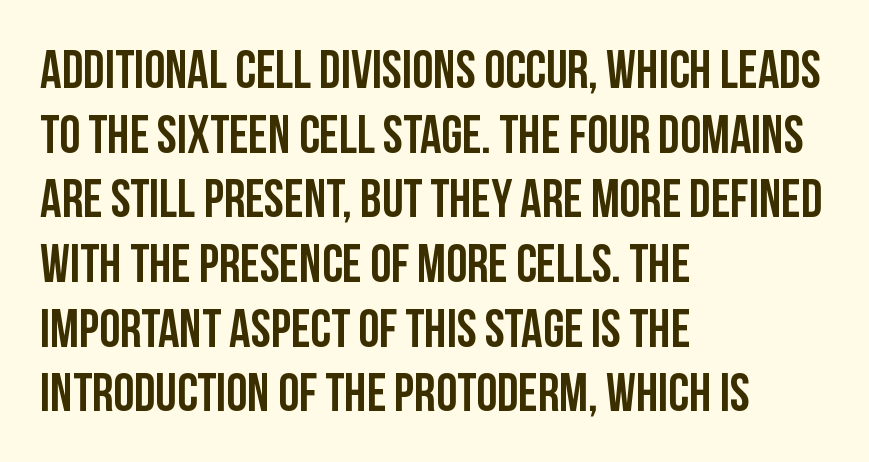
The image shows 53 px condensed sans-serif type, upright; set left-aligned, line spacing 1.22x, normal letter spacing, not underlined; low stroke contrast and a large x-height.
